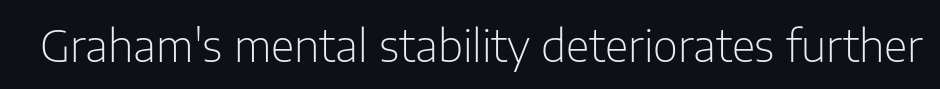
Q: Is the text bold? A: No.
Q: Is the text italic (slanted)? A: No, it is upright.
Q: Is the typeface a serif or a sans-serif typeface? A: Sans-serif.
Q: Is the text underlined? A: No.
Q: Is the spacing between letters normal or unusually wide? A: Normal.
Q: Width (condensed, normal, or wide)? A: Normal.
Q: Stroke contrast? A: Low.
Q: x-height? A: Medium.
Q: Monospaced? A: No.
